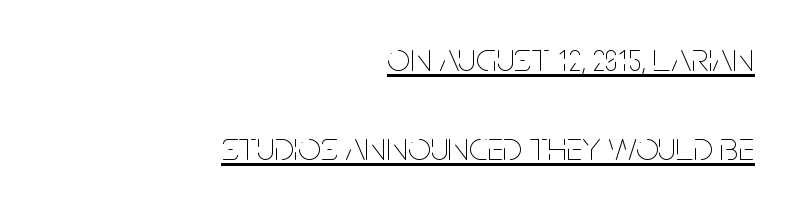
Look at the tracking — it's just the regular setting, nothing added. A typesetter would call this proportional, since set widths differ per character. Tall strokes in this sample are plumb rather than angled. Stems and bowls with no extra thickness — not bold.
